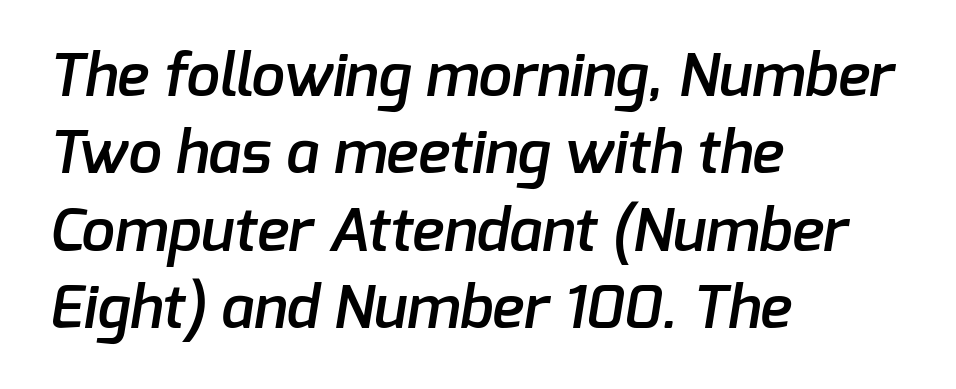
Casual observation: everything's shoved over to the left. The designer went with a sans here, leaving each stem footless. Every letter is mildly thick-stroked: semibold rather than bold. Looks like regular typesetting: each glyph gets only the width it needs. What stands out about the letter spacing? Nothing — it is the standard amount.
